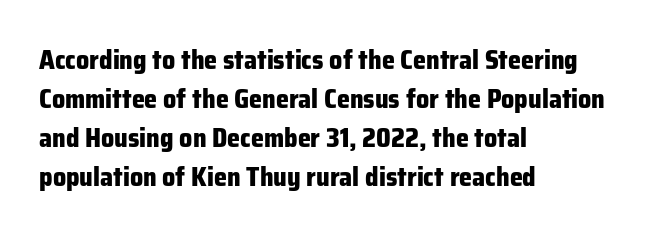
Q: Is the text bold? A: Yes.
Q: Is the text italic (slanted)? A: No, it is upright.
Q: Is the text underlined? A: No.
Q: How is the paragraph aligned? A: Left-aligned.
Q: Is the spacing between letters normal or unusually wide? A: Normal.
Q: Is the spacing between lines tight, normal or loose? A: Normal.
